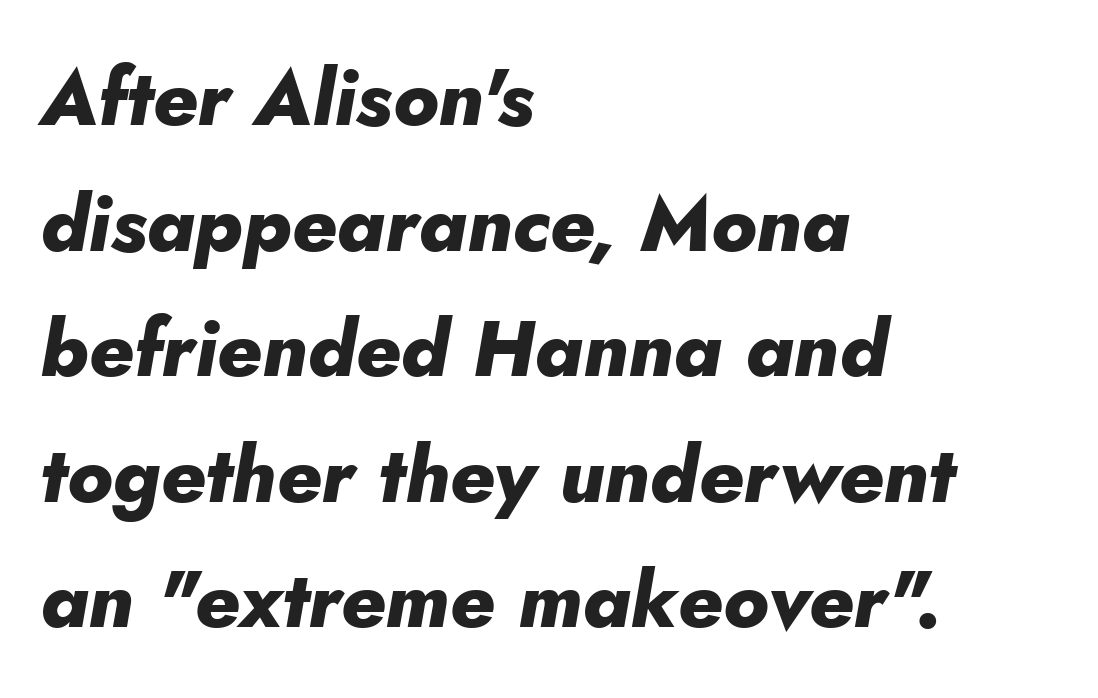
The image shows 79 px heavy type, italic (leaning right); set left-aligned, normal line spacing (1.59x), normal letter spacing, not underlined; low stroke contrast and a small x-height.
